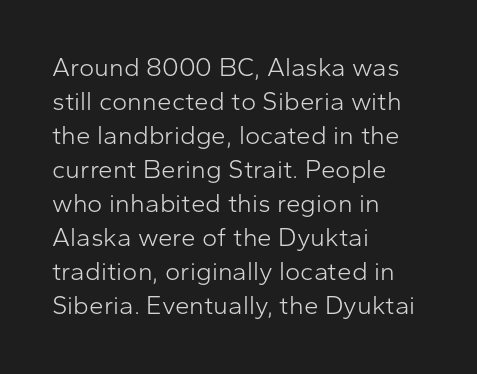
{"italic": "no", "bold": "no", "underline": "no", "align": "left", "line_spacing": "normal", "line_spacing_ratio": 1.31, "letter_spacing": "normal", "letter_spacing_em": 0.0, "glyph_px": 26}
